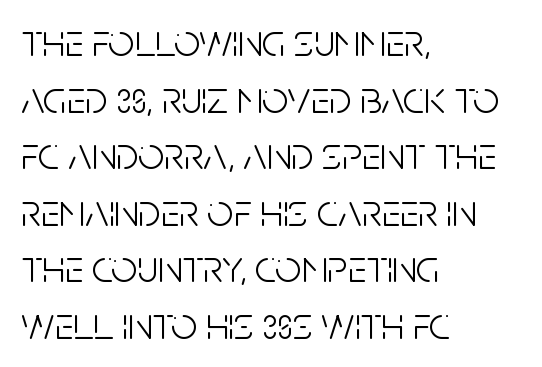
{"serif": "no", "italic": "no", "bold": "no", "weight": "light", "width": "condensed", "stroke_contrast": "low", "x_height": "large", "monospaced": "no", "underline": "no", "align": "left", "line_spacing_ratio": 1.23, "letter_spacing": "normal", "letter_spacing_em": 0.0, "glyph_px": 46}
